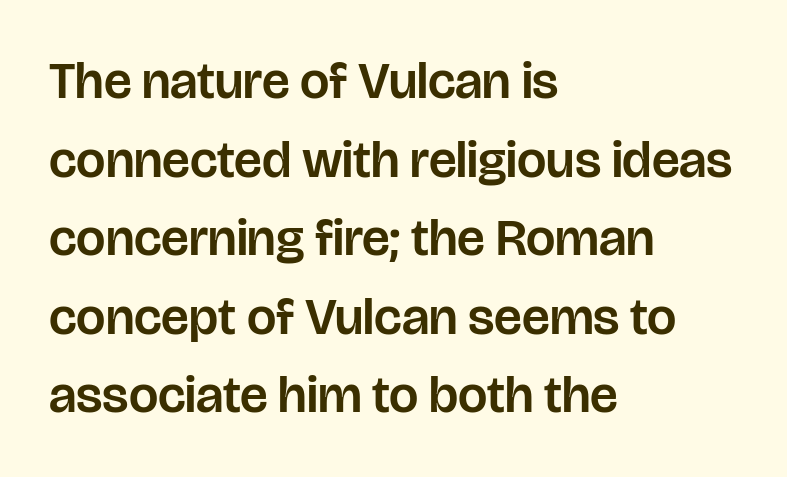
Q: Is the text italic (slanted)? A: No, it is upright.
Q: Is the typeface a serif or a sans-serif typeface? A: Sans-serif.
Q: Is the text underlined? A: No.
Q: How is the paragraph aligned? A: Left-aligned.
Q: Is the spacing between letters normal or unusually wide? A: Normal.
Q: Is the spacing between lines tight, normal or loose? A: Normal.
Q: Width (condensed, normal, or wide)? A: Normal.
Q: Stroke contrast? A: Low.
Q: x-height? A: Large.
Q: Monospaced? A: No.
